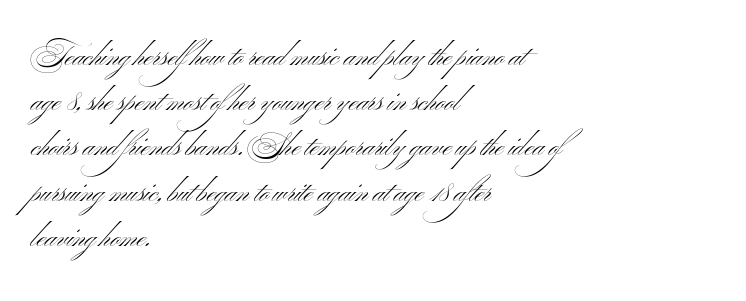
The image shows 29 px light, wide sans-serif type; set left-aligned, normal line spacing (1.56x), normal letter spacing, not underlined; medium stroke contrast and a small x-height.
